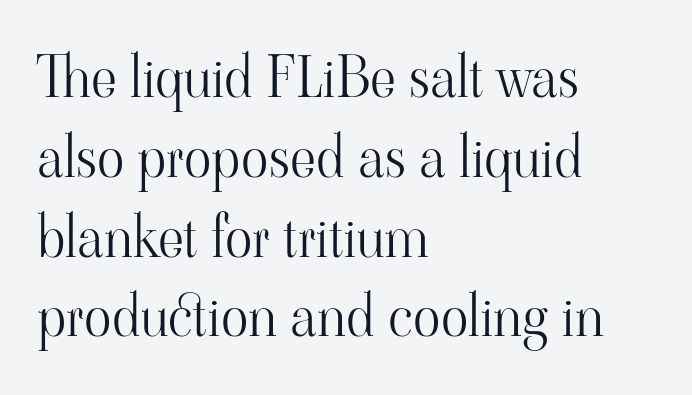
Q: Is the text bold? A: No.
Q: Is the text italic (slanted)? A: No, it is upright.
Q: Is the typeface a serif or a sans-serif typeface? A: Serif.
Q: Is the text underlined? A: No.
Q: How is the paragraph aligned? A: Left-aligned.
Q: Is the spacing between letters normal or unusually wide? A: Normal.
Q: Is the spacing between lines tight, normal or loose? A: Normal.
Q: Width (condensed, normal, or wide)? A: Normal.
Q: Stroke contrast? A: High.
Q: x-height? A: Small.
Q: Monospaced? A: No.
